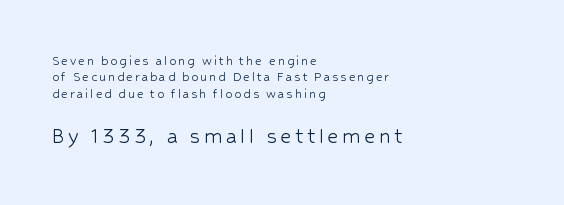
Q: Is the text bold? A: No.
Q: Is the text italic (slanted)? A: No, it is upright.
Q: Is the text underlined? A: No.
Q: How is the paragraph aligned? A: Left-aligned.
Q: Which block of text is set in a larger size, the first (top) or the second (bottom)? A: The second (bottom) one.
